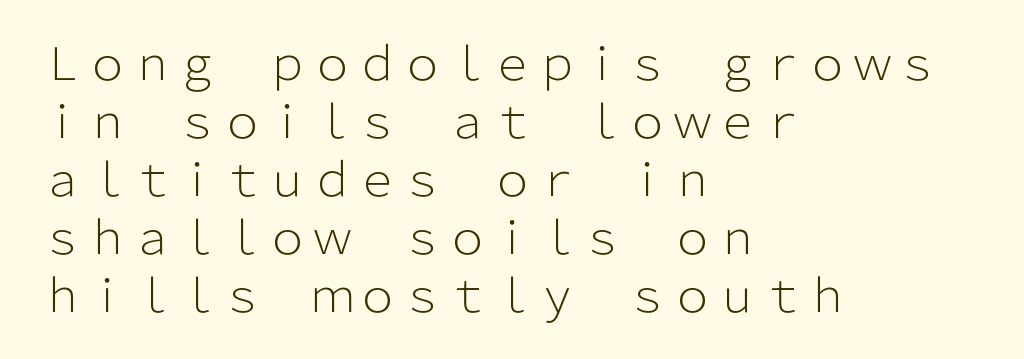
The image shows 45 px light sans-serif type, upright; set left-aligned, normal line spacing (1.29x), normal letter spacing, not underlined; low stroke contrast and a medium x-height.
